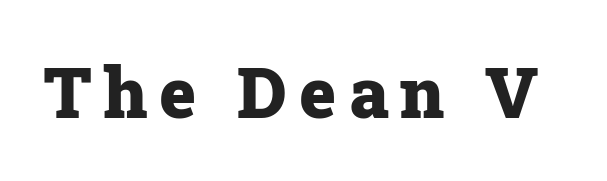
Q: Is the text bold? A: Yes.
Q: Is the text italic (slanted)? A: No, it is upright.
Q: Is the typeface a serif or a sans-serif typeface? A: Serif.
Q: Is the text underlined? A: No.
Q: Width (condensed, normal, or wide)? A: Normal.
Q: Stroke contrast? A: Low.
Q: x-height? A: Medium.
Q: Monospaced? A: No.
